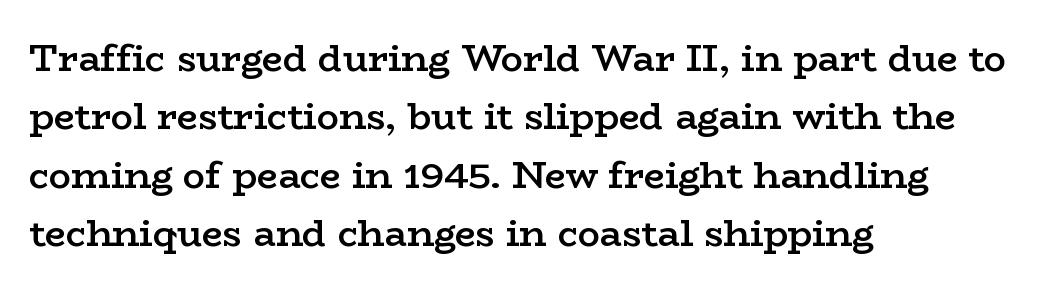
Here the designer chose a conventional face with non-uniform glyph widths. Typographically, this falls in the serif category. In terms of letterspacing, this is plain default setting. The rendering uses a moderate line-height, typical for paragraphs. Every stem runs plumb, perpendicular to the baseline. Weight: semibold (demi).
